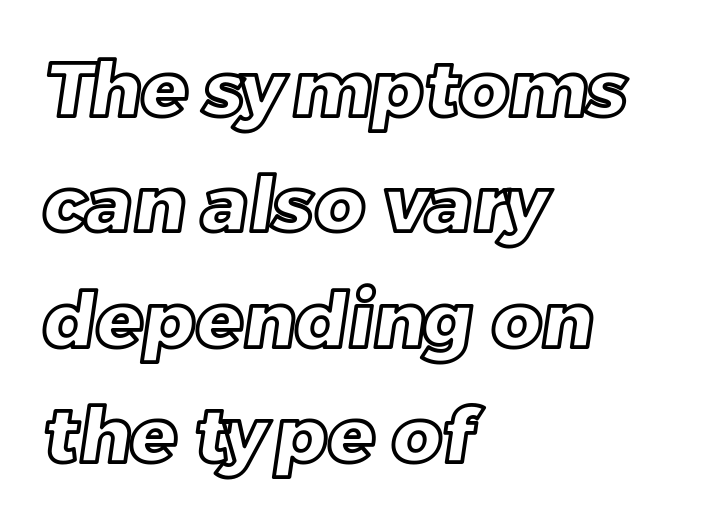
Q: Is the text underlined? A: No.
Q: How is the paragraph aligned? A: Left-aligned.
Q: Is the spacing between letters normal or unusually wide? A: Normal.
Q: Is the spacing between lines tight, normal or loose? A: Normal.
Q: Width (condensed, normal, or wide)? A: Normal.
Q: x-height? A: Large.
Q: Monospaced? A: No.
